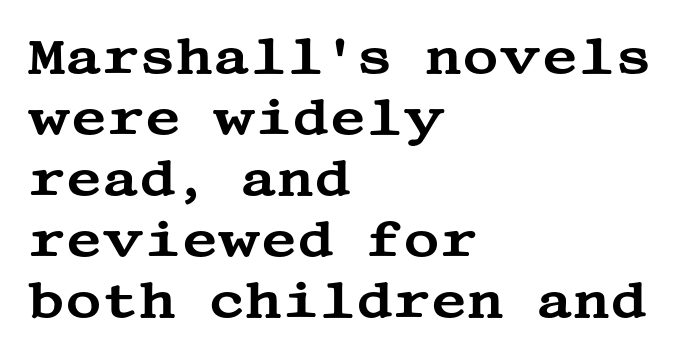
{"serif": "yes", "italic": "no", "width": "wide", "stroke_contrast": "medium", "x_height": "large", "underline": "no", "align": "left", "line_spacing_ratio": 1.22, "letter_spacing": "normal", "letter_spacing_em": 0.0, "glyph_px": 50}
